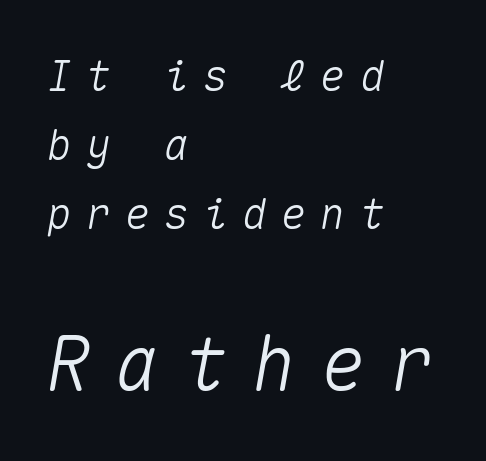
Q: Is the text italic (slanted)? A: Yes, it leans right by about 10 degrees.
Q: Is the text underlined? A: No.
Q: How is the paragraph aligned? A: Left-aligned.
Q: Is the spacing between letters normal or unusually wide? A: Unusually wide.
Q: Is the spacing between lines tight, normal or loose? A: Normal.
Q: Which block of text is set in a larger size, the first (top) or the second (bottom)? A: The second (bottom) one.
Q: Width (condensed, normal, or wide)? A: Normal.
Q: Stroke contrast? A: Medium.
Q: x-height? A: Medium.
Q: Monospaced? A: Yes.
